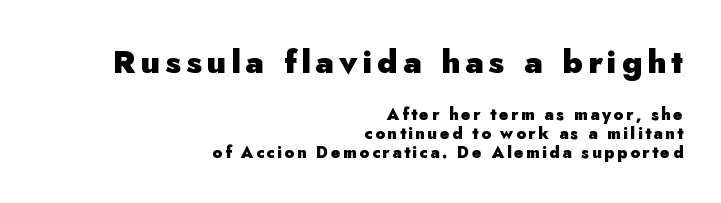
Q: Is the text bold? A: Yes.
Q: Is the text italic (slanted)? A: No, it is upright.
Q: Is the typeface a serif or a sans-serif typeface? A: Sans-serif.
Q: Is the text underlined? A: No.
Q: How is the paragraph aligned? A: Right-aligned.
Q: Which block of text is set in a larger size, the first (top) or the second (bottom)? A: The first (top) one.
Q: Width (condensed, normal, or wide)? A: Normal.
Q: Stroke contrast? A: Low.
Q: x-height? A: Small.
Q: Monospaced? A: No.
